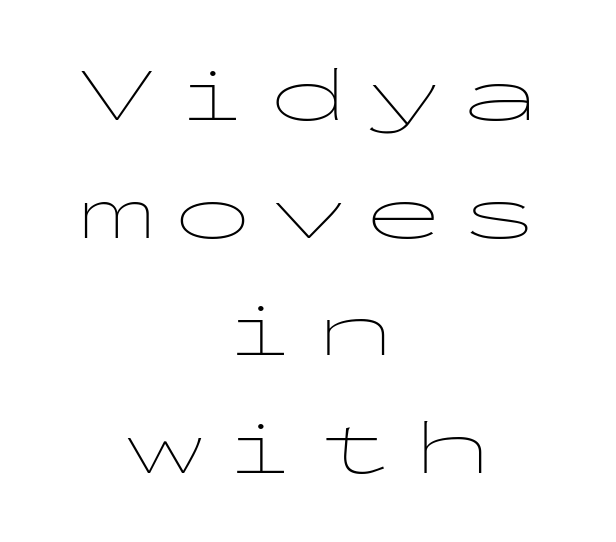
The image shows 79 px thin, wide sans-serif type, upright, monospaced; set centered, normal line spacing (1.49x), unusually wide letter spacing (+0.21 em), not underlined; low stroke contrast and a medium x-height.
